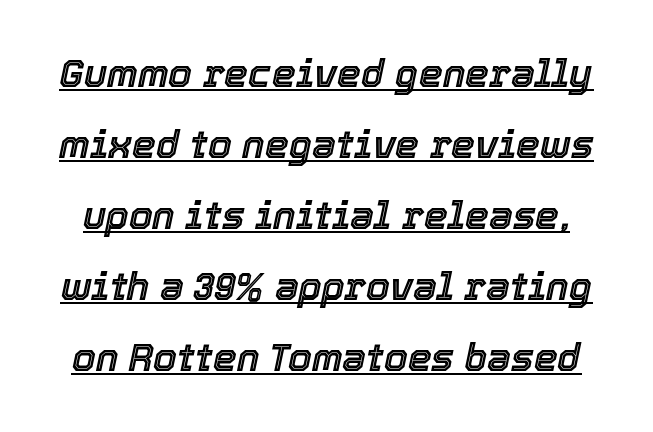
Proportional: the letters do not fall into vertical columns. If you drew a line through each stem, it would be angled. The string is rendered with underlining switched on. The rendering keeps characters at their native spacing.
